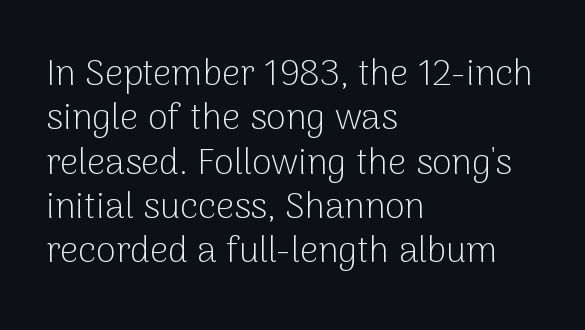
{"serif": "no", "italic": "no", "bold": "no", "weight": "light", "width": "normal", "stroke_contrast": "low", "x_height": "medium", "monospaced": "no", "underline": "no", "align": "left", "line_spacing_ratio": 1.23, "letter_spacing": "normal", "letter_spacing_em": 0.0, "glyph_px": 36}
